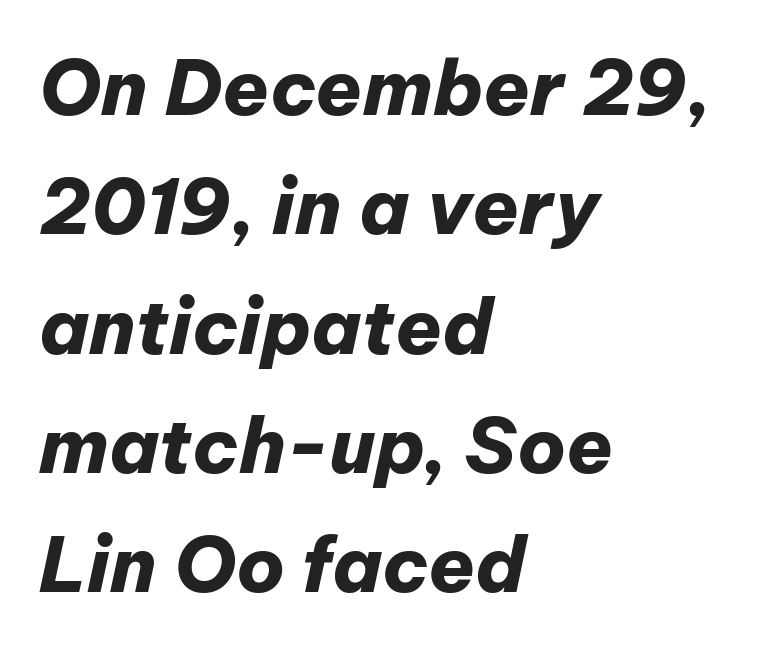
Q: Is the text bold? A: Yes.
Q: Is the text italic (slanted)? A: Yes, it leans right by about 12 degrees.
Q: Is the text underlined? A: No.
Q: How is the paragraph aligned? A: Left-aligned.
Q: Is the spacing between letters normal or unusually wide? A: Normal.
Q: Is the spacing between lines tight, normal or loose? A: Normal.
Q: Width (condensed, normal, or wide)? A: Normal.
Q: Stroke contrast? A: Low.
Q: x-height? A: Medium.
Q: Monospaced? A: No.
